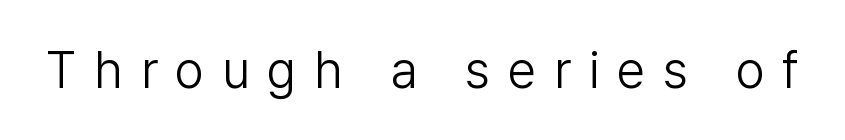
Q: Is the text bold? A: No.
Q: Is the text italic (slanted)? A: No, it is upright.
Q: Is the typeface a serif or a sans-serif typeface? A: Sans-serif.
Q: Is the text underlined? A: No.
Q: Is the spacing between letters normal or unusually wide? A: Unusually wide.
Q: Width (condensed, normal, or wide)? A: Normal.
Q: Stroke contrast? A: Low.
Q: x-height? A: Medium.
Q: Monospaced? A: No.
